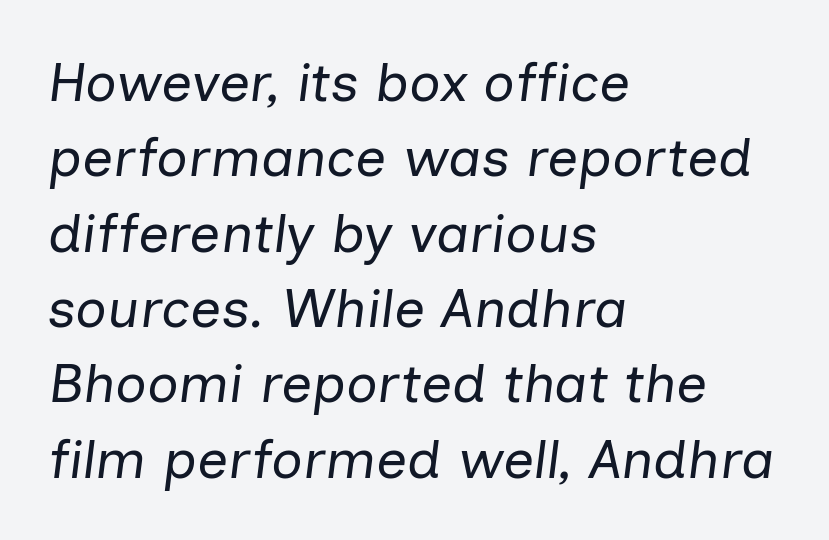
{"italic": "yes", "lean": "right", "slant_degrees": 7, "bold": "no", "weight": "regular", "width": "normal", "stroke_contrast": "low", "x_height": "medium", "monospaced": "no", "underline": "no", "align": "left", "line_spacing": "normal", "line_spacing_ratio": 1.37, "letter_spacing": "normal", "letter_spacing_em": 0.0, "glyph_px": 55}
